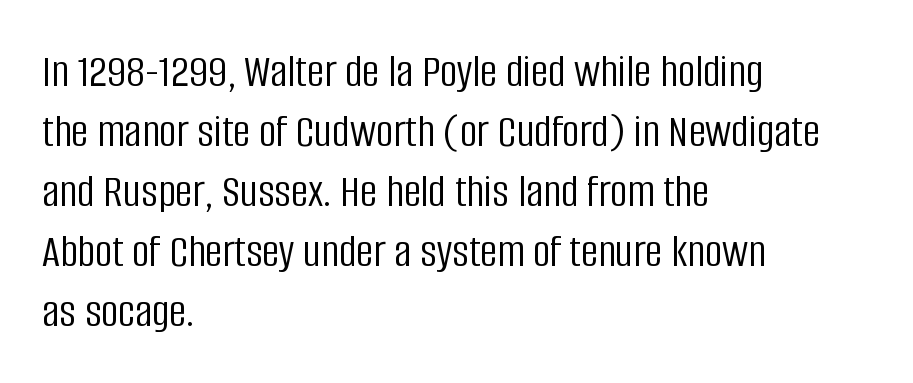
The image shows 48 px light, condensed sans-serif type, upright; set left-aligned, normal line spacing (1.25x), normal letter spacing, not underlined; low stroke contrast and a large x-height.
